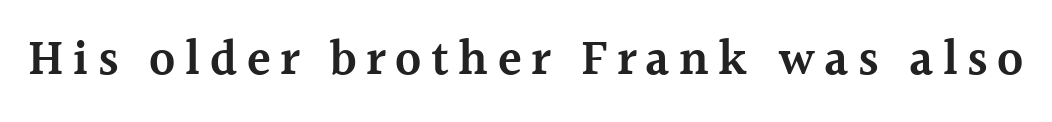
{"serif": "yes", "italic": "no", "bold": "semi", "weight": "semibold", "width": "normal", "x_height": "medium", "monospaced": "no", "underline": "no", "glyph_px": 49}
